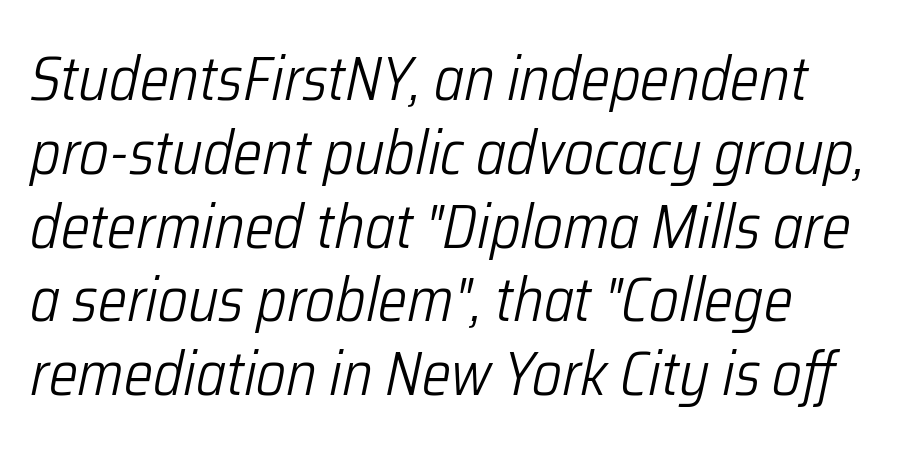
Q: Is the text bold? A: No.
Q: Is the text italic (slanted)? A: Yes, it leans right by about 12 degrees.
Q: Is the text underlined? A: No.
Q: How is the paragraph aligned? A: Left-aligned.
Q: Is the spacing between letters normal or unusually wide? A: Normal.
Q: Width (condensed, normal, or wide)? A: Condensed.
Q: Stroke contrast? A: Low.
Q: x-height? A: Medium.
Q: Monospaced? A: No.
